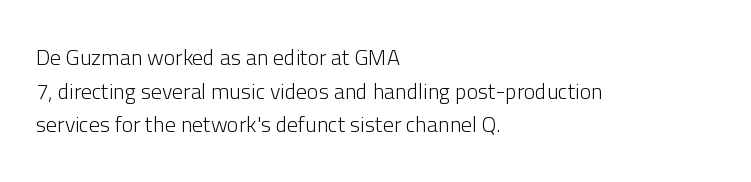
Unbolded letterforms with no extra heft. The letterforms sit shoulder to shoulder at normal distance. Line spacing here is normal. Glance below the letters and you will spot only blank space. Visually the block forms a straight wall on the left and a jagged coastline on the right.
